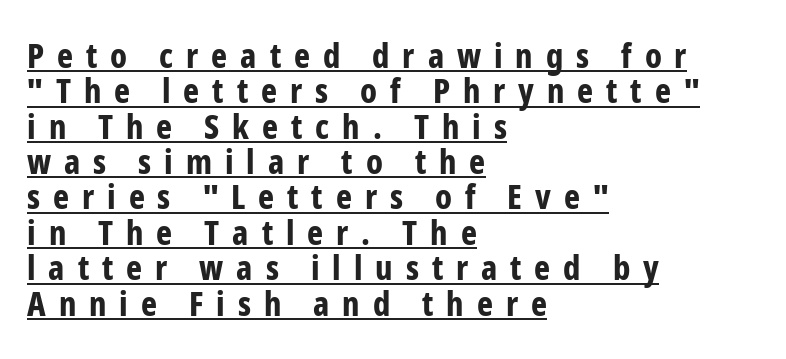
Q: Is the text bold? A: Yes.
Q: Is the text italic (slanted)? A: No, it is upright.
Q: Is the typeface a serif or a sans-serif typeface? A: Sans-serif.
Q: Is the text underlined? A: Yes.
Q: How is the paragraph aligned? A: Left-aligned.
Q: Is the spacing between letters normal or unusually wide? A: Unusually wide.
Q: Is the spacing between lines tight, normal or loose? A: Tight.
Q: Width (condensed, normal, or wide)? A: Condensed.
Q: Stroke contrast? A: Low.
Q: x-height? A: Medium.
Q: Monospaced? A: No.
